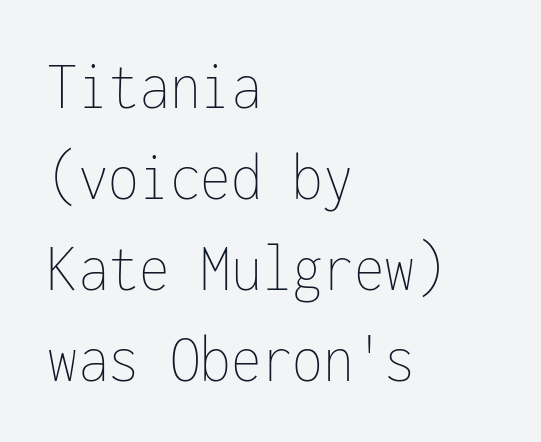
{"italic": "no", "bold": "no", "weight": "thin", "width": "condensed", "stroke_contrast": "low", "x_height": "medium", "monospaced": "yes", "underline": "no", "align": "left", "line_spacing": "normal", "line_spacing_ratio": 1.3, "letter_spacing": "normal", "letter_spacing_em": 0.0, "glyph_px": 70}
